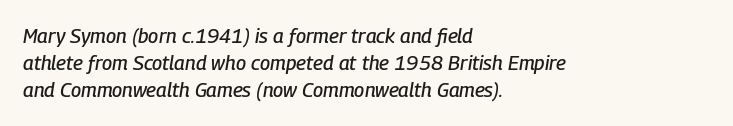
Nobody touched the tracking dial on this one. Notice how descenders clear the ascenders below comfortably — that's standard leading. Nobody drew a line under any word here. These lines are set flush left with a ragged right edge.
